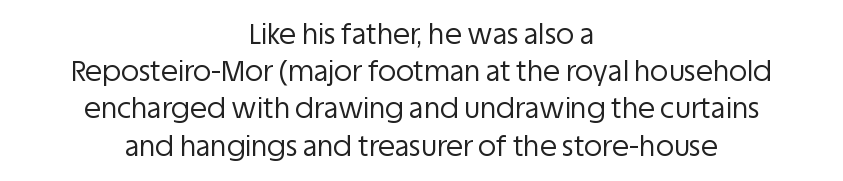
Q: Is the text bold? A: No.
Q: Is the text italic (slanted)? A: No, it is upright.
Q: Is the typeface a serif or a sans-serif typeface? A: Sans-serif.
Q: Is the text underlined? A: No.
Q: How is the paragraph aligned? A: Centered.
Q: Is the spacing between letters normal or unusually wide? A: Normal.
Q: Is the spacing between lines tight, normal or loose? A: Normal.
Q: Width (condensed, normal, or wide)? A: Normal.
Q: Stroke contrast? A: Low.
Q: x-height? A: Large.
Q: Monospaced? A: No.
